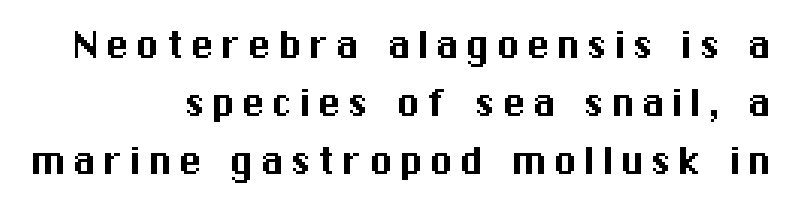
The baseline area is clear. A typesetter would call this proportional, since set widths differ per character. Each letter's strokes conclude bluntly, with no projecting serifs. In terms of posture, this sample is upright. The compositor pushed each line to the right boundary.
